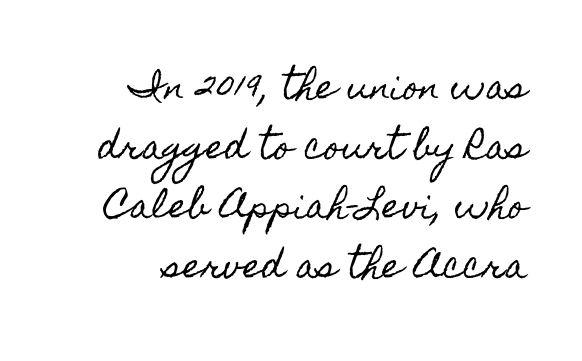
Q: Is the text italic (slanted)? A: Yes.
Q: Is the text underlined? A: No.
Q: How is the paragraph aligned? A: Right-aligned.
Q: Is the spacing between letters normal or unusually wide? A: Normal.
Q: Width (condensed, normal, or wide)? A: Condensed.
Q: x-height? A: Small.
Q: Monospaced? A: No.
